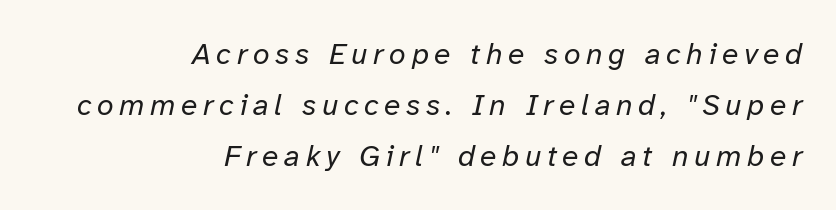
Q: Is the text bold? A: No.
Q: Is the text italic (slanted)? A: Yes, it leans right by about 12 degrees.
Q: Is the text underlined? A: No.
Q: How is the paragraph aligned? A: Right-aligned.
Q: Is the spacing between lines tight, normal or loose? A: Normal.
Q: Width (condensed, normal, or wide)? A: Normal.
Q: Stroke contrast? A: Low.
Q: x-height? A: Medium.
Q: Monospaced? A: No.
